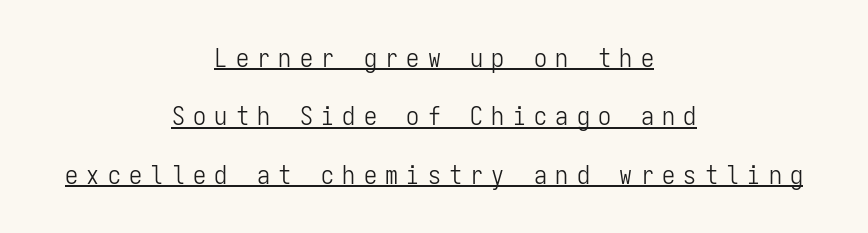
The image shows 26 px text type, upright; set centered, loose line spacing (2.25x), unusually wide letter spacing (+0.32 em), underlined.
